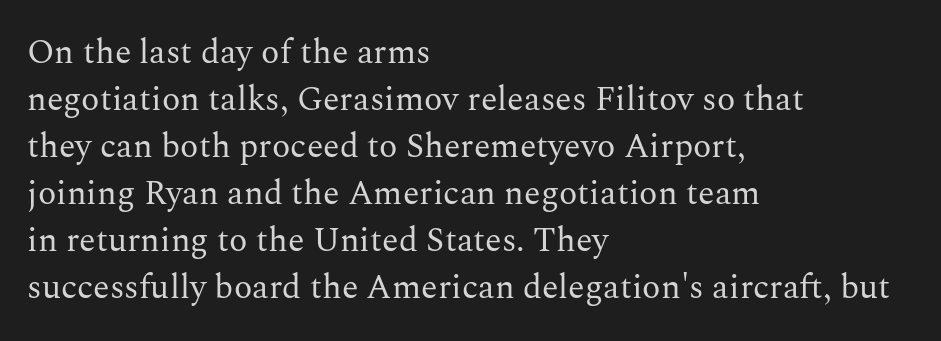
The image shows 34 px regular-weight serif type, upright; set left-aligned, normal line spacing (1.38x), normal letter spacing, not underlined; medium stroke contrast and a medium x-height.
